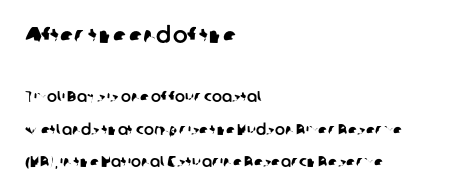
Q: Is the text underlined? A: No.
Q: How is the paragraph aligned? A: Left-aligned.
Q: Is the spacing between letters normal or unusually wide? A: Normal.
Q: Is the spacing between lines tight, normal or loose? A: Loose.
Q: Which block of text is set in a larger size, the first (top) or the second (bottom)? A: The first (top) one.
